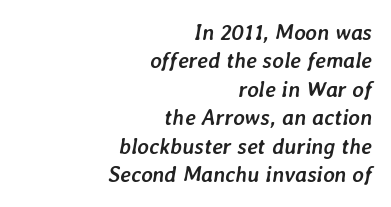
Type without underlining. Slanted lettering throughout. Students, observe: this is what conventionally led text looks like. Weight check: bold — yes, fully. A student would call this right alignment; a typographer would say flush right, rag left. Characters follow at the spacing the type designer built in.
